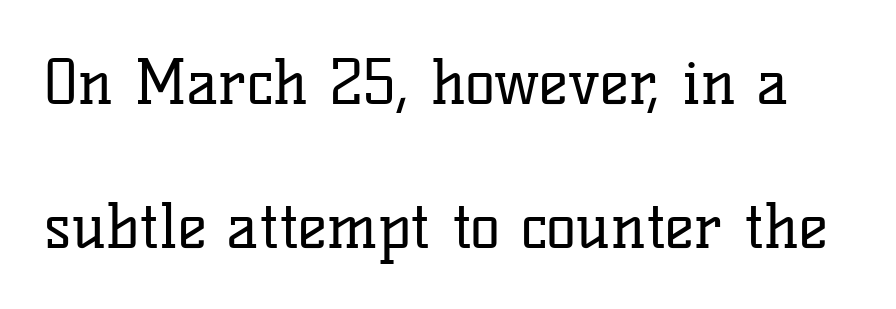
The image shows 62 px regular-weight serif type, upright; set loose line spacing (2.32x), normal letter spacing, not underlined; low stroke contrast and a medium x-height.
